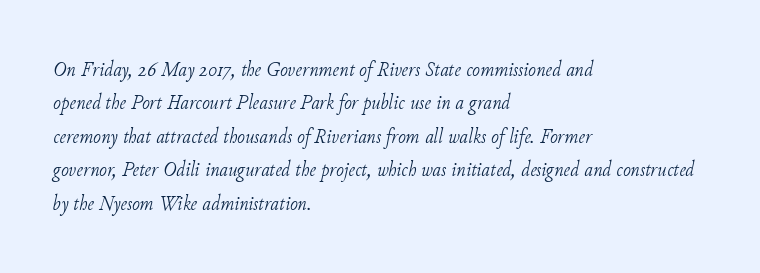
Q: Is the text bold? A: No.
Q: Is the text italic (slanted)? A: Yes, it leans right by about 11 degrees.
Q: Is the text underlined? A: No.
Q: How is the paragraph aligned? A: Left-aligned.
Q: Is the spacing between letters normal or unusually wide? A: Normal.
Q: Is the spacing between lines tight, normal or loose? A: Normal.
